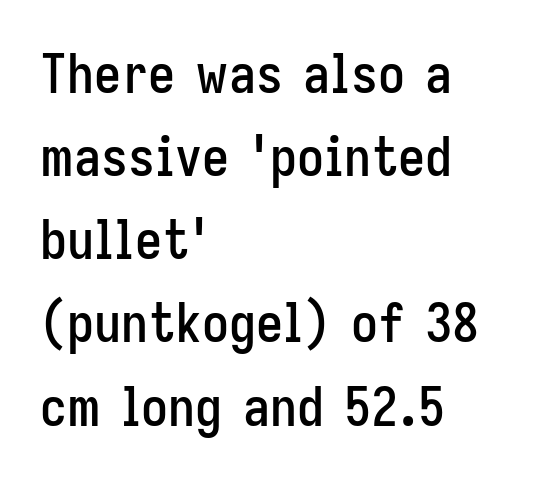
{"serif": "no", "italic": "no", "width": "condensed", "stroke_contrast": "low", "x_height": "medium", "monospaced": "no", "underline": "no", "align": "left", "line_spacing": "normal", "line_spacing_ratio": 1.54, "letter_spacing": "normal", "letter_spacing_em": 0.0, "glyph_px": 54}
